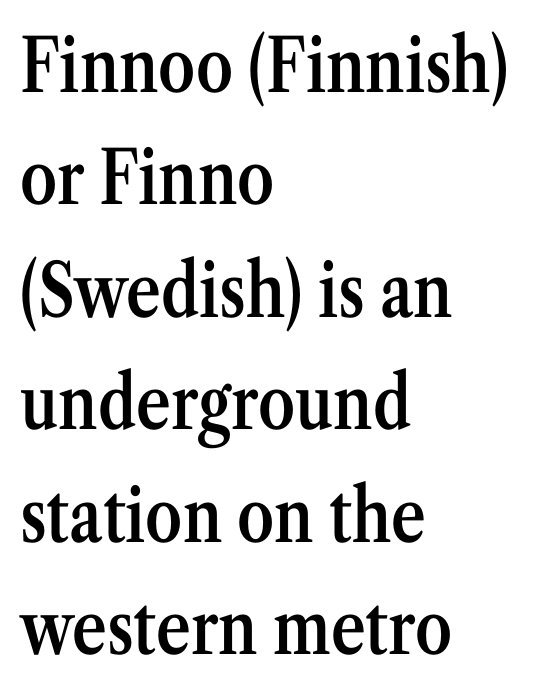
Q: Is the text bold? A: Semi-bold.
Q: Is the text italic (slanted)? A: No, it is upright.
Q: Is the typeface a serif or a sans-serif typeface? A: Serif.
Q: Is the text underlined? A: No.
Q: How is the paragraph aligned? A: Left-aligned.
Q: Is the spacing between letters normal or unusually wide? A: Normal.
Q: Is the spacing between lines tight, normal or loose? A: Normal.
Q: Width (condensed, normal, or wide)? A: Condensed.
Q: Stroke contrast? A: Medium.
Q: x-height? A: Medium.
Q: Monospaced? A: No.
